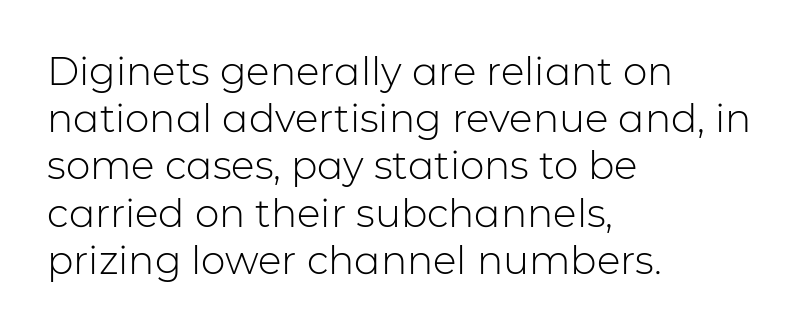
The image shows 39 px light sans-serif type, upright; set left-aligned, line spacing 1.21x, normal letter spacing, not underlined; low stroke contrast and a medium x-height.
